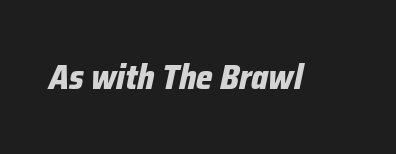
The image shows 35 px bold, condensed type, italic (leaning right); set normal letter spacing, not underlined; low stroke contrast and a medium x-height.
